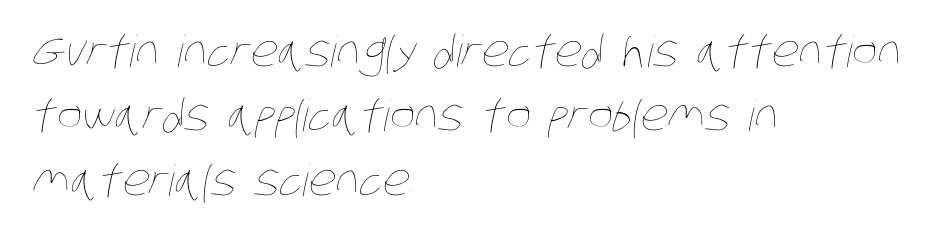
Q: Is the text bold? A: No.
Q: Is the text underlined? A: No.
Q: How is the paragraph aligned? A: Left-aligned.
Q: Is the spacing between letters normal or unusually wide? A: Normal.
Q: Is the spacing between lines tight, normal or loose? A: Normal.
Q: Width (condensed, normal, or wide)? A: Condensed.
Q: Stroke contrast? A: Low.
Q: x-height? A: Large.
Q: Monospaced? A: No.
